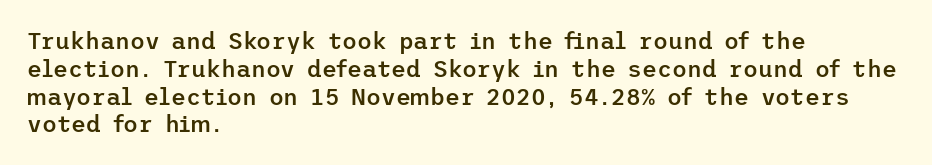
{"italic": "no", "bold": "semi", "underline": "no", "align": "left", "line_spacing_ratio": 1.21, "letter_spacing": "normal", "letter_spacing_em": 0.0, "glyph_px": 23}
